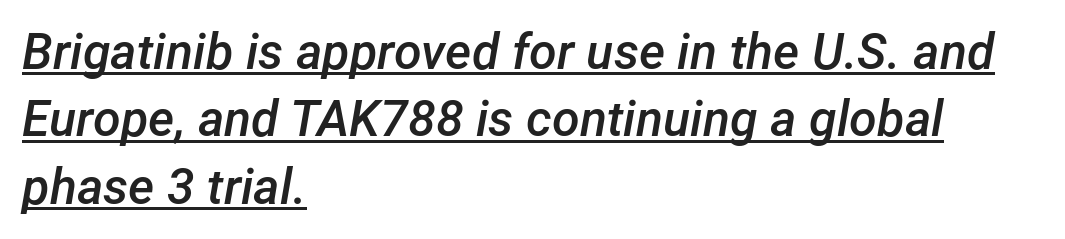
Q: Is the text bold? A: Semi-bold.
Q: Is the text italic (slanted)? A: Yes, it leans right by about 12 degrees.
Q: Is the text underlined? A: Yes.
Q: How is the paragraph aligned? A: Left-aligned.
Q: Is the spacing between letters normal or unusually wide? A: Normal.
Q: Is the spacing between lines tight, normal or loose? A: Normal.
Q: Width (condensed, normal, or wide)? A: Normal.
Q: Stroke contrast? A: Low.
Q: x-height? A: Medium.
Q: Monospaced? A: No.
